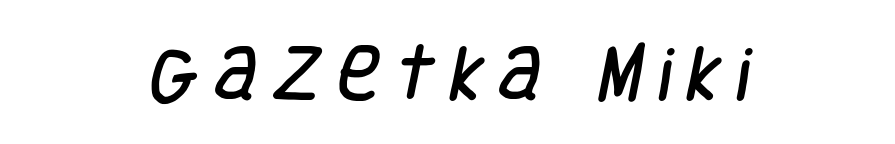
The foot of each line stays bare and open. Character widths vary here, with narrow letters taking less room than wide ones. The lines in this sample share a center point and differ in where they start and stop. The typeface chosen for these lines omits serifs.
